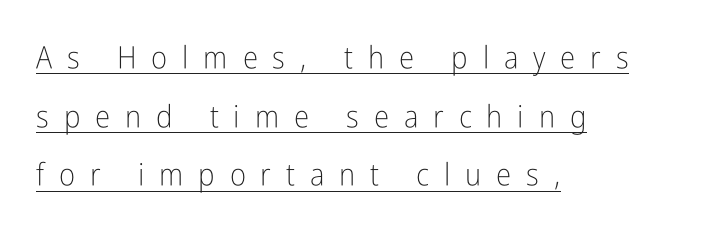
Q: Is the text bold? A: No.
Q: Is the text italic (slanted)? A: No, it is upright.
Q: Is the typeface a serif or a sans-serif typeface? A: Sans-serif.
Q: Is the text underlined? A: Yes.
Q: How is the paragraph aligned? A: Left-aligned.
Q: Is the spacing between letters normal or unusually wide? A: Unusually wide.
Q: Width (condensed, normal, or wide)? A: Condensed.
Q: Stroke contrast? A: Low.
Q: x-height? A: Medium.
Q: Monospaced? A: No.
